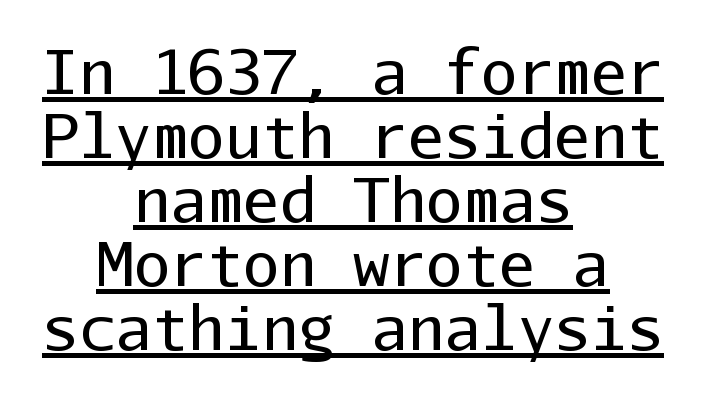
The image shows 61 px regular-weight sans-serif type, upright, monospaced; set centered, tight line spacing (1.05x), normal letter spacing, underlined; low stroke contrast and a medium x-height.
